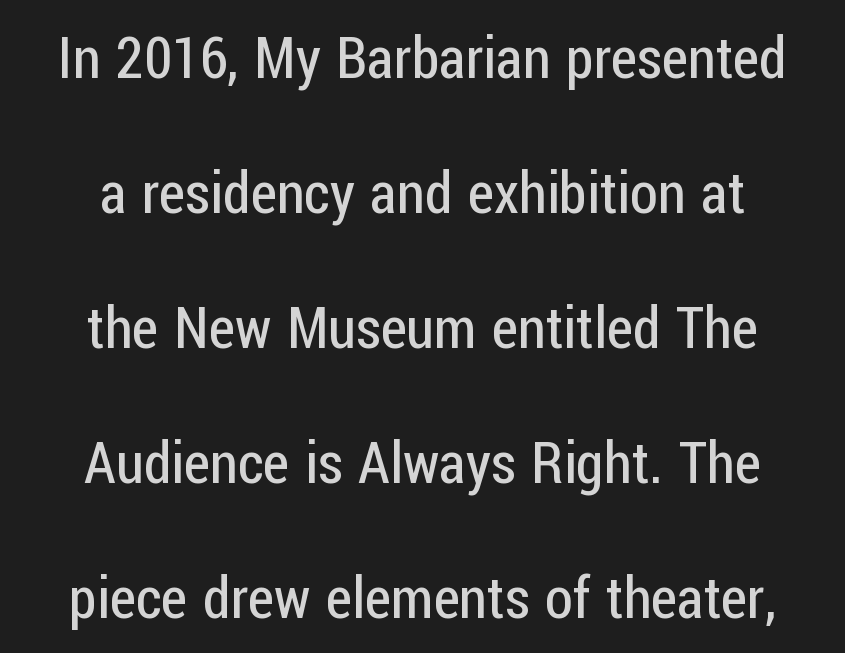
{"serif": "no", "italic": "no", "bold": "no", "weight": "regular", "width": "condensed", "stroke_contrast": "low", "x_height": "medium", "monospaced": "no", "underline": "no", "align": "center", "line_spacing": "loose", "line_spacing_ratio": 2.37, "letter_spacing": "normal", "letter_spacing_em": 0.0, "glyph_px": 57}
